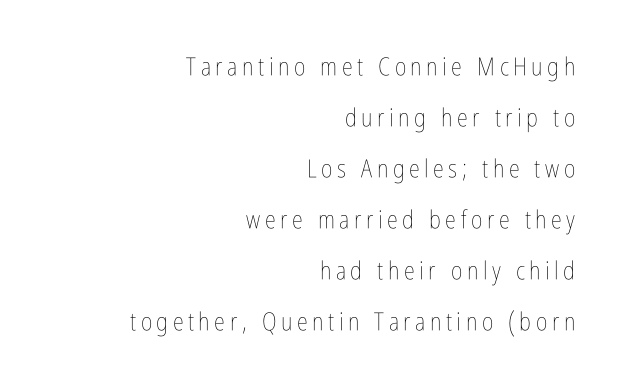
{"italic": "no", "bold": "no", "underline": "no", "align": "right", "line_spacing": "loose", "line_spacing_ratio": 2.04, "glyph_px": 25}
